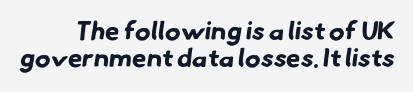
{"bold": "yes", "underline": "no", "line_spacing": "tight", "line_spacing_ratio": 1.03, "letter_spacing": "normal", "letter_spacing_em": 0.0, "glyph_px": 26}
